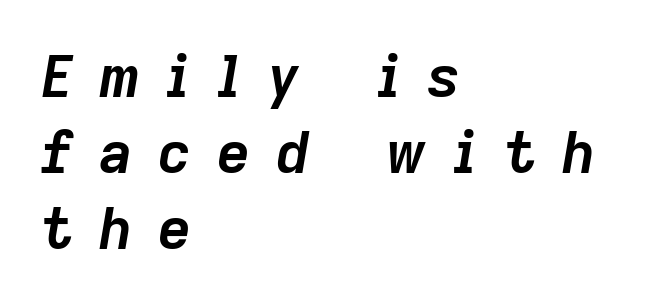
Q: Is the text bold? A: Yes.
Q: Is the text italic (slanted)? A: Yes, it leans right by about 9 degrees.
Q: Is the text underlined? A: No.
Q: How is the paragraph aligned? A: Left-aligned.
Q: Is the spacing between letters normal or unusually wide? A: Unusually wide.
Q: Is the spacing between lines tight, normal or loose? A: Normal.
Q: Width (condensed, normal, or wide)? A: Normal.
Q: Stroke contrast? A: Low.
Q: x-height? A: Medium.
Q: Monospaced? A: No.
